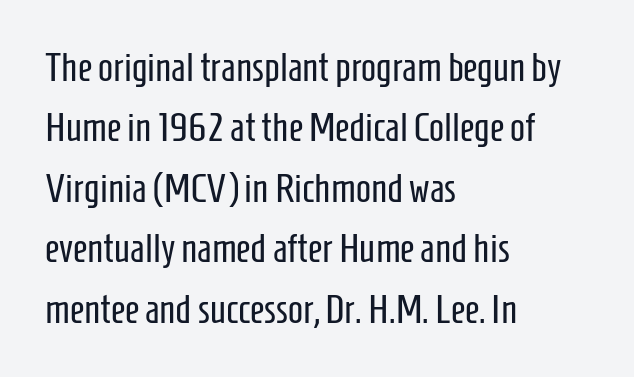
Q: Is the text bold? A: No.
Q: Is the text italic (slanted)? A: No, it is upright.
Q: Is the typeface a serif or a sans-serif typeface? A: Sans-serif.
Q: Is the text underlined? A: No.
Q: How is the paragraph aligned? A: Left-aligned.
Q: Is the spacing between letters normal or unusually wide? A: Normal.
Q: Is the spacing between lines tight, normal or loose? A: Normal.
Q: Width (condensed, normal, or wide)? A: Condensed.
Q: Stroke contrast? A: Low.
Q: x-height? A: Medium.
Q: Monospaced? A: No.
